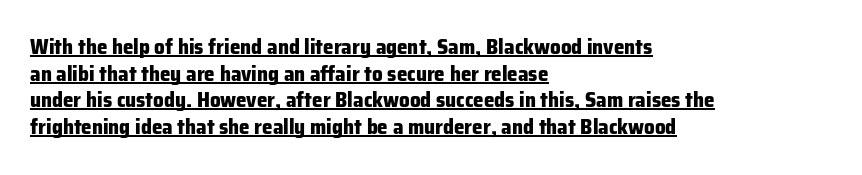
Q: Is the text bold? A: Yes.
Q: Is the text italic (slanted)? A: No, it is upright.
Q: Is the text underlined? A: Yes.
Q: How is the paragraph aligned? A: Left-aligned.
Q: Is the spacing between letters normal or unusually wide? A: Normal.
Q: Is the spacing between lines tight, normal or loose? A: Normal.
